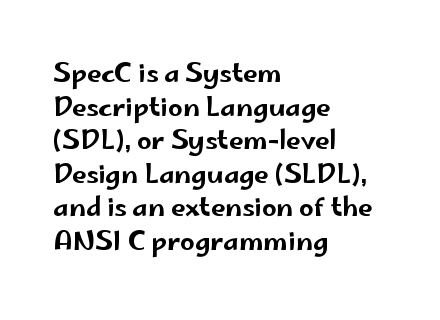
{"italic": "no", "underline": "no", "align": "left", "line_spacing": "normal", "line_spacing_ratio": 1.29, "letter_spacing": "normal", "letter_spacing_em": 0.0, "glyph_px": 26}
